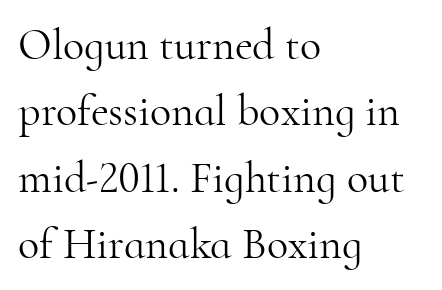
{"serif": "yes", "italic": "no", "bold": "no", "weight": "light", "width": "normal", "stroke_contrast": "high", "x_height": "small", "monospaced": "no", "underline": "no", "align": "left", "line_spacing": "normal", "line_spacing_ratio": 1.51, "letter_spacing": "normal", "letter_spacing_em": 0.0, "glyph_px": 44}
